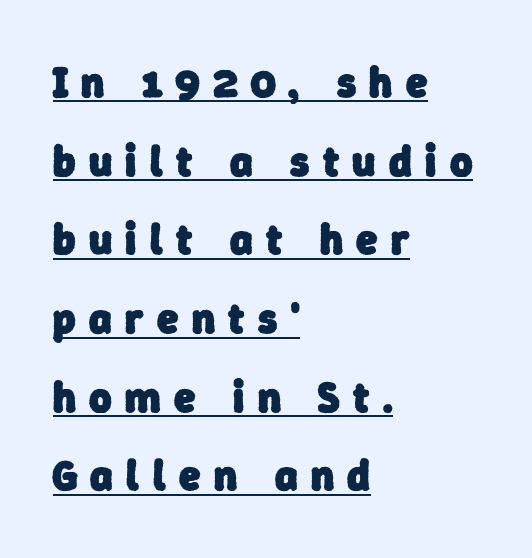
{"serif": "no", "bold": "yes", "weight": "heavy", "width": "normal", "stroke_contrast": "low", "x_height": "medium", "monospaced": "no", "underline": "yes", "align": "left", "line_spacing_ratio": 1.83, "letter_spacing": "wide", "letter_spacing_em": 0.31, "glyph_px": 43}
